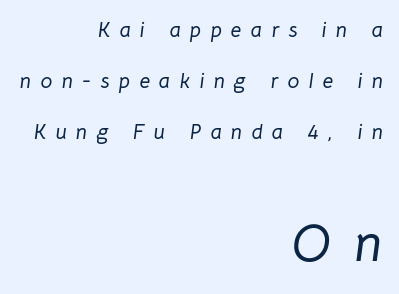
The letters in the lower block stand taller than those in the block above. The face used here is rendered with a markedly widened letterfit. Line ends are locked; line starts wander. Descender tails drop into unmarked territory. The font's italic variant was chosen for this text.
